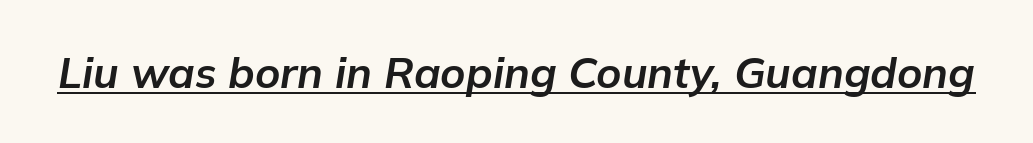
{"italic": "yes", "lean": "right", "slant_degrees": 9, "bold": "yes", "weight": "bold", "width": "normal", "stroke_contrast": "low", "x_height": "medium", "monospaced": "no", "underline": "yes", "letter_spacing": "normal", "letter_spacing_em": 0.0, "glyph_px": 43}
